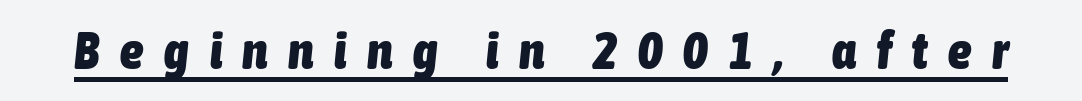
Q: Is the text bold? A: Yes.
Q: Is the text italic (slanted)? A: Yes, it leans right by about 6 degrees.
Q: Is the text underlined? A: Yes.
Q: Is the spacing between letters normal or unusually wide? A: Unusually wide.
Q: Width (condensed, normal, or wide)? A: Condensed.
Q: Stroke contrast? A: Low.
Q: x-height? A: Medium.
Q: Monospaced? A: No.
